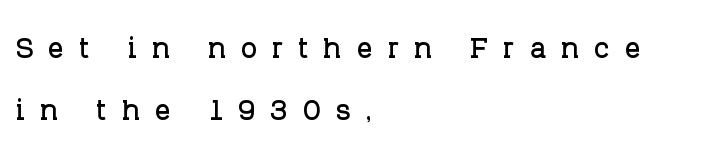
It's the straight-up-and-down kind of type. Serifs: yes, visible at the terminals of the letterforms. Words appear elongated and porous because spacing is wide. Each letter keeps its own natural width here, so spacing adapts to shape. Notice how the passage keeps a crisp vertical edge on the left only. Baseline-to-baseline distance is the conventional proportion of letter height.
